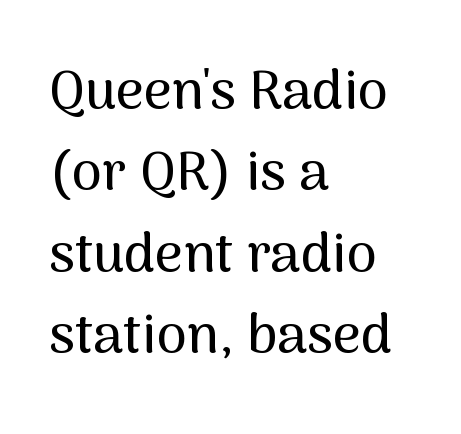
The image shows 55 px sans-serif type, upright; set left-aligned, normal line spacing (1.48x), normal letter spacing, not underlined; medium stroke contrast and a medium x-height.
